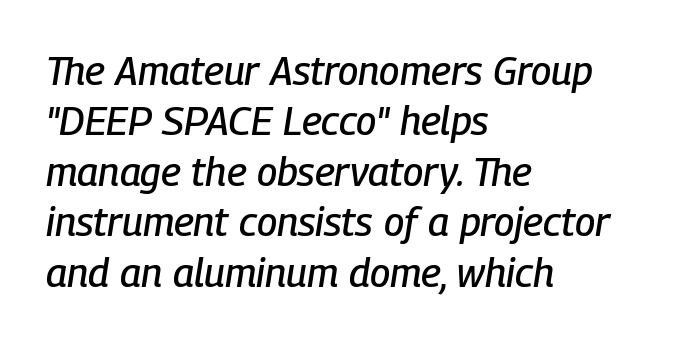
Q: Is the text italic (slanted)? A: Yes, it leans right by about 9 degrees.
Q: Is the text underlined? A: No.
Q: How is the paragraph aligned? A: Left-aligned.
Q: Is the spacing between letters normal or unusually wide? A: Normal.
Q: Is the spacing between lines tight, normal or loose? A: Normal.
Q: Width (condensed, normal, or wide)? A: Condensed.
Q: Stroke contrast? A: Low.
Q: x-height? A: Medium.
Q: Monospaced? A: No.
